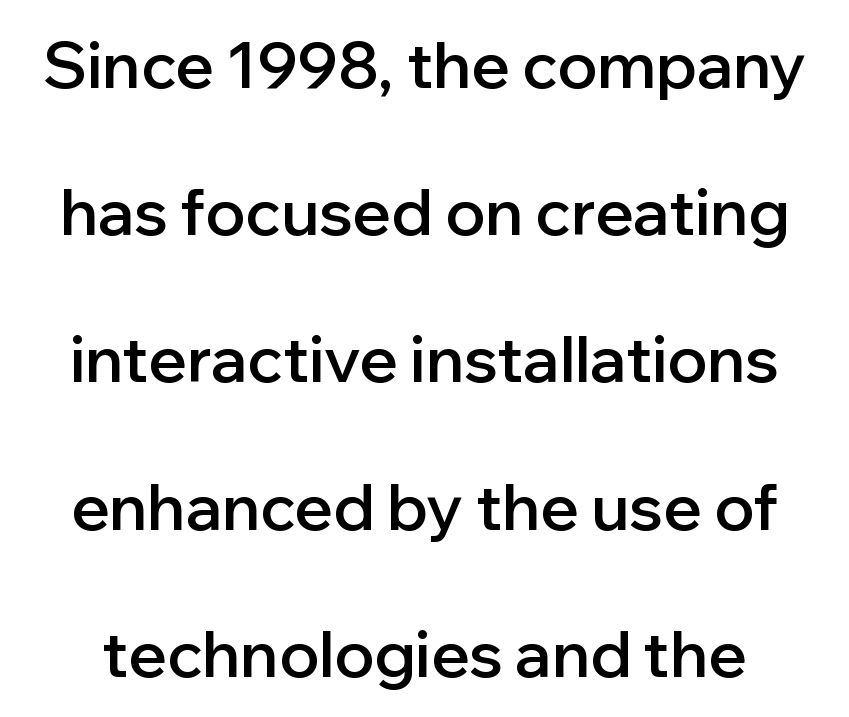
Check under the words: just untouched page. The rendering uses a semibold face; strokes are thickened but not to full bold. Baseline-to-baseline distance is far greater than the letter height. The face used here is a sans, in the tradition of grotesques and geometrics. It's the straight-up-and-down kind of type.
